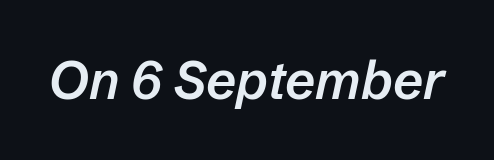
{"italic": "yes", "lean": "right", "slant_degrees": 12, "bold": "semi", "weight": "semibold", "width": "normal", "stroke_contrast": "low", "x_height": "medium", "monospaced": "no", "underline": "no", "letter_spacing": "normal", "letter_spacing_em": 0.0, "glyph_px": 53}
